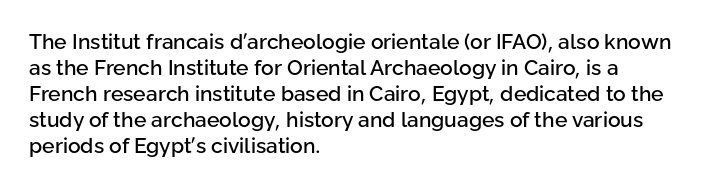
Q: Is the text italic (slanted)? A: No, it is upright.
Q: Is the text underlined? A: No.
Q: How is the paragraph aligned? A: Left-aligned.
Q: Is the spacing between letters normal or unusually wide? A: Normal.
